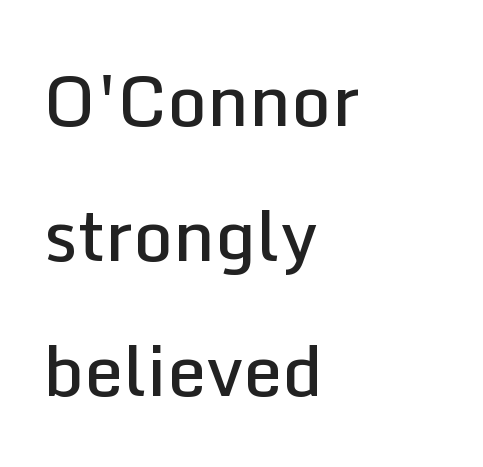
The compositor pushed each line to the left boundary. The designer dialed line spacing up above the default. The specimen omits any rule beneath the text block's lines. You could not count columns in this text — the font is proportionally spaced. Does extra space separate the letters? No, they use regular spacing. The passage shown is semibold, sitting just below true bold.
